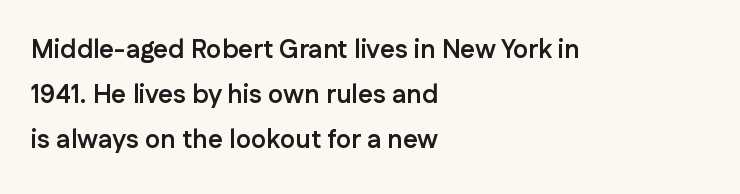
The image shows 26 px bold type, upright; set left-aligned, line spacing 1.73x, normal letter spacing, not underlined.
